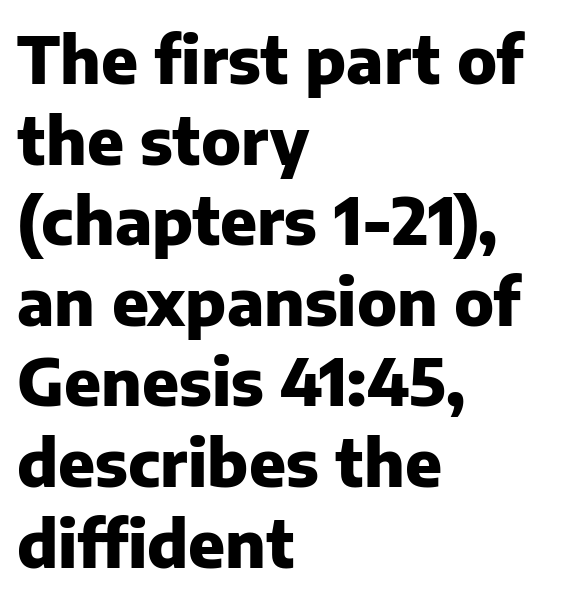
{"serif": "no", "italic": "no", "bold": "yes", "weight": "heavy", "width": "normal", "stroke_contrast": "low", "x_height": "medium", "monospaced": "no", "underline": "no", "align": "left", "line_spacing_ratio": 1.24, "letter_spacing": "normal", "letter_spacing_em": 0.0, "glyph_px": 65}
